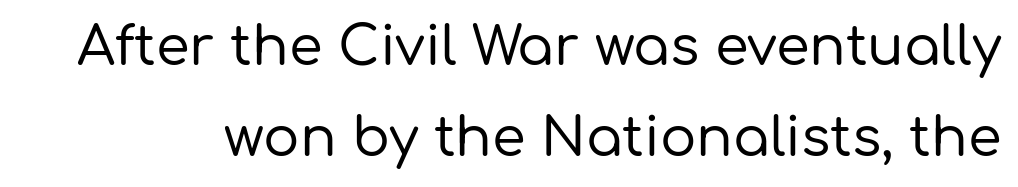
Q: Is the text italic (slanted)? A: No, it is upright.
Q: Is the typeface a serif or a sans-serif typeface? A: Sans-serif.
Q: Is the text underlined? A: No.
Q: Is the spacing between letters normal or unusually wide? A: Normal.
Q: Is the spacing between lines tight, normal or loose? A: Normal.
Q: Width (condensed, normal, or wide)? A: Normal.
Q: Stroke contrast? A: Low.
Q: x-height? A: Medium.
Q: Monospaced? A: No.
